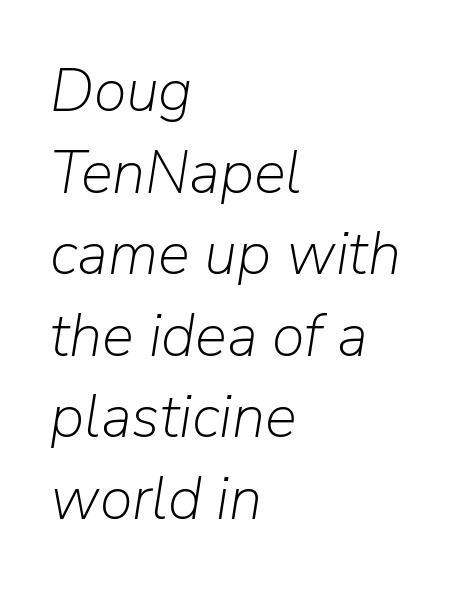
The image shows 60 px light type, italic (leaning right); set left-aligned, normal line spacing (1.36x), normal letter spacing, not underlined; low stroke contrast and a medium x-height.
